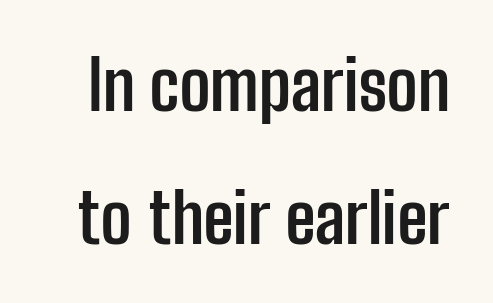
Q: Is the text bold? A: Yes.
Q: Is the text italic (slanted)? A: No, it is upright.
Q: Is the typeface a serif or a sans-serif typeface? A: Sans-serif.
Q: Is the text underlined? A: No.
Q: Is the spacing between letters normal or unusually wide? A: Normal.
Q: Is the spacing between lines tight, normal or loose? A: Loose.
Q: Width (condensed, normal, or wide)? A: Condensed.
Q: Stroke contrast? A: Low.
Q: x-height? A: Medium.
Q: Monospaced? A: No.
